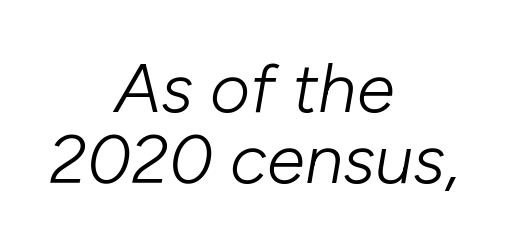
Q: Is the text bold? A: No.
Q: Is the text italic (slanted)? A: Yes, it leans right by about 10 degrees.
Q: Is the text underlined? A: No.
Q: How is the paragraph aligned? A: Centered.
Q: Is the spacing between letters normal or unusually wide? A: Normal.
Q: Is the spacing between lines tight, normal or loose? A: Tight.
Q: Width (condensed, normal, or wide)? A: Normal.
Q: Stroke contrast? A: Low.
Q: x-height? A: Medium.
Q: Monospaced? A: No.
